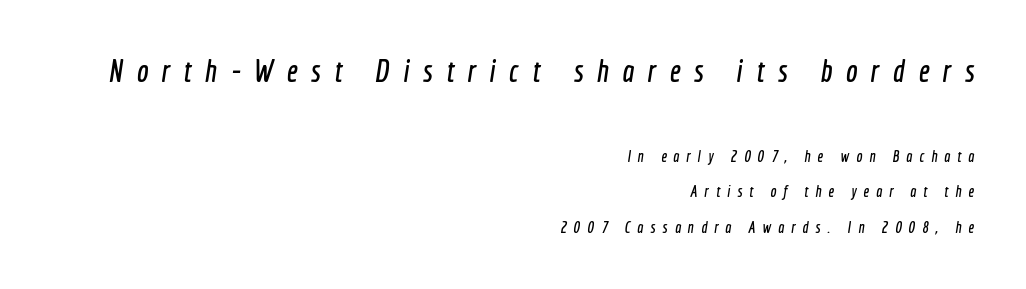
{"serif": "no", "width": "condensed", "x_height": "medium", "monospaced": "no", "underline": "no", "align": "right", "line_spacing": "loose", "line_spacing_ratio": 2.22, "letter_spacing": "wide", "letter_spacing_em": 0.44, "larger_block": "first", "size_ratio": 1.94, "glyph_px": 31}
